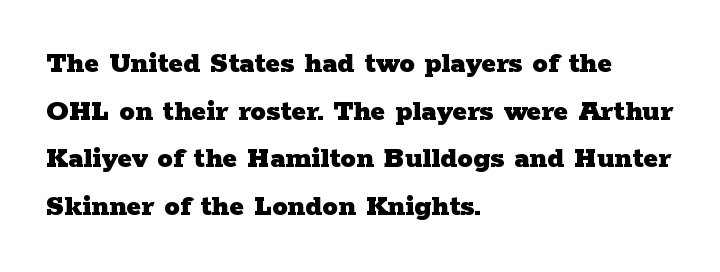
Q: Is the text bold? A: Yes.
Q: Is the text italic (slanted)? A: No, it is upright.
Q: Is the typeface a serif or a sans-serif typeface? A: Serif.
Q: Is the text underlined? A: No.
Q: How is the paragraph aligned? A: Left-aligned.
Q: Is the spacing between letters normal or unusually wide? A: Normal.
Q: Is the spacing between lines tight, normal or loose? A: Normal.
Q: Width (condensed, normal, or wide)? A: Wide.
Q: Stroke contrast? A: Low.
Q: x-height? A: Medium.
Q: Monospaced? A: No.
